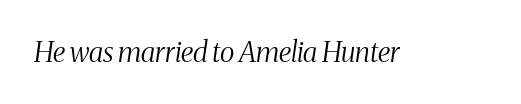
Q: Is the text bold? A: No.
Q: Is the text italic (slanted)? A: Yes, it leans right by about 8 degrees.
Q: Is the typeface a serif or a sans-serif typeface? A: Serif.
Q: Is the text underlined? A: No.
Q: Is the spacing between letters normal or unusually wide? A: Normal.
Q: Width (condensed, normal, or wide)? A: Condensed.
Q: Stroke contrast? A: Medium.
Q: x-height? A: Medium.
Q: Monospaced? A: No.
